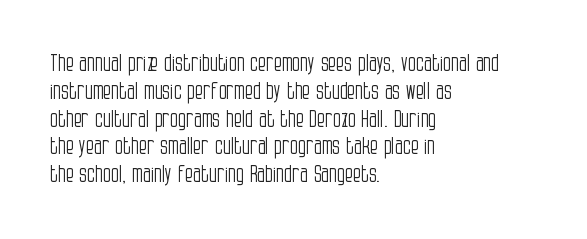
Q: Is the text bold? A: No.
Q: Is the text italic (slanted)? A: No, it is upright.
Q: Is the text underlined? A: No.
Q: How is the paragraph aligned? A: Left-aligned.
Q: Is the spacing between letters normal or unusually wide? A: Normal.
